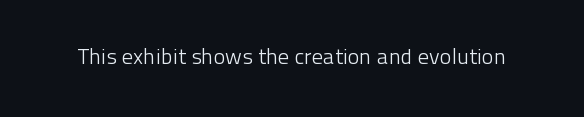
The image shows 22 px text type, upright; set normal letter spacing, not underlined.
